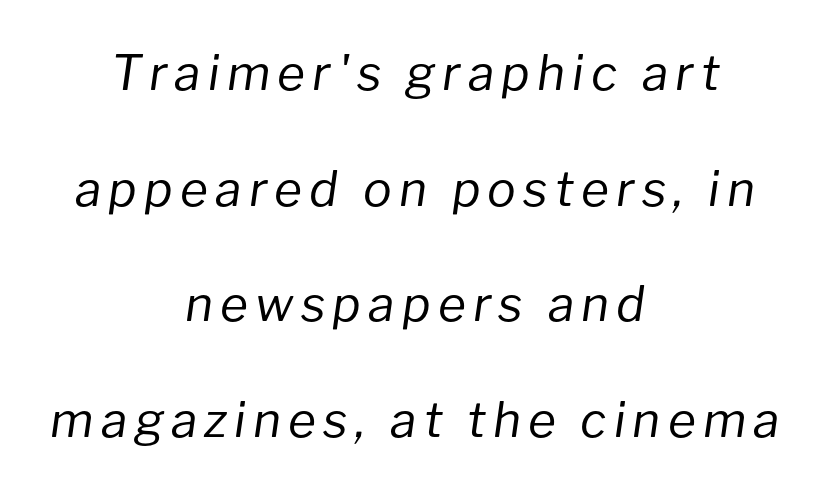
Q: Is the text bold? A: No.
Q: Is the text italic (slanted)? A: Yes, it leans right by about 8 degrees.
Q: Is the text underlined? A: No.
Q: How is the paragraph aligned? A: Centered.
Q: Is the spacing between lines tight, normal or loose? A: Loose.
Q: Width (condensed, normal, or wide)? A: Normal.
Q: Stroke contrast? A: Low.
Q: x-height? A: Medium.
Q: Monospaced? A: No.
